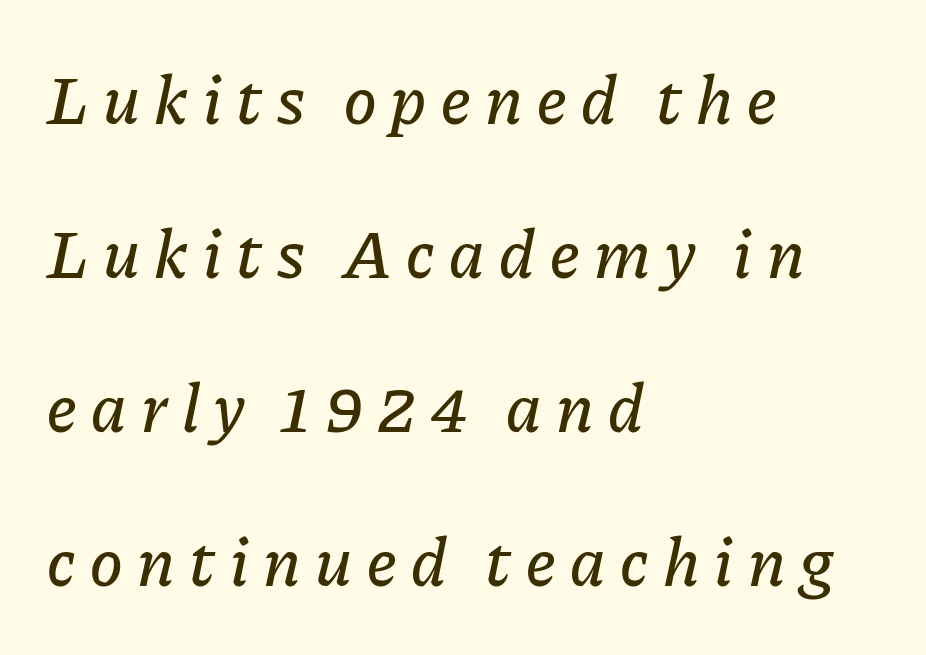
The image shows 69 px text type, italic (leaning right); set left-aligned, loose line spacing (2.23x), unusually wide letter spacing (+0.21 em), not underlined; low stroke contrast and a medium x-height.
